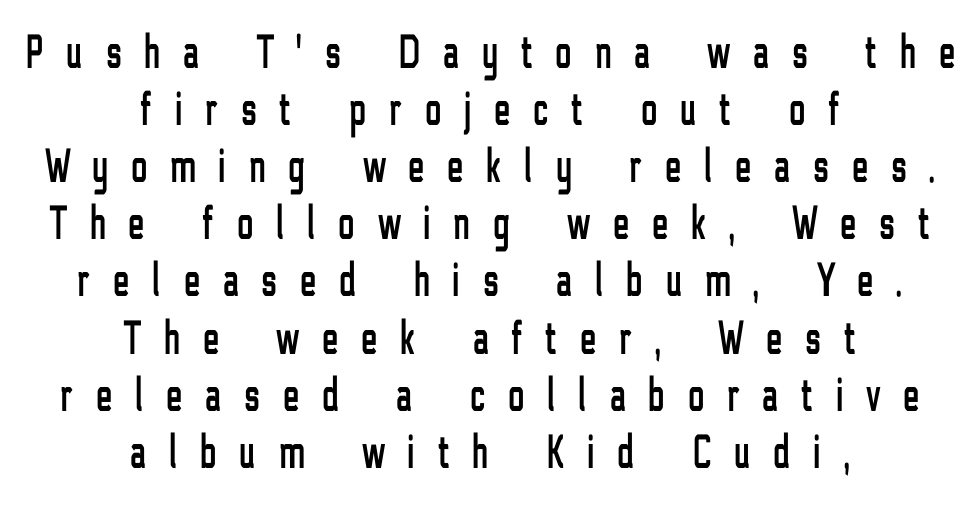
Q: Is the text italic (slanted)? A: No, it is upright.
Q: Is the typeface a serif or a sans-serif typeface? A: Sans-serif.
Q: Is the text underlined? A: No.
Q: How is the paragraph aligned? A: Centered.
Q: Is the spacing between letters normal or unusually wide? A: Unusually wide.
Q: Width (condensed, normal, or wide)? A: Condensed.
Q: Stroke contrast? A: Low.
Q: x-height? A: Medium.
Q: Monospaced? A: No.
